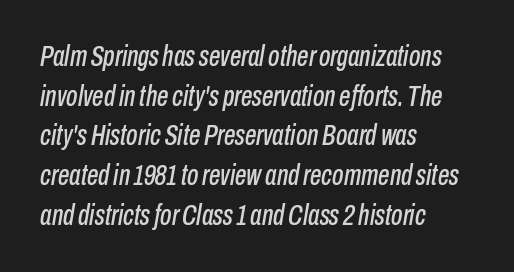
The image shows 29 px condensed type, italic (leaning right); set left-aligned, normal line spacing (1.37x), normal letter spacing, not underlined; low stroke contrast and a medium x-height.
